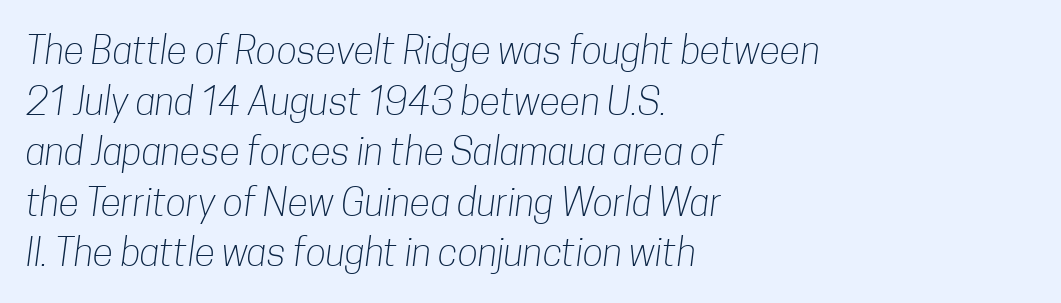
Q: Is the text bold? A: No.
Q: Is the typeface a serif or a sans-serif typeface? A: Sans-serif.
Q: Is the text underlined? A: No.
Q: How is the paragraph aligned? A: Left-aligned.
Q: Is the spacing between letters normal or unusually wide? A: Normal.
Q: Is the spacing between lines tight, normal or loose? A: Normal.
Q: Width (condensed, normal, or wide)? A: Condensed.
Q: Stroke contrast? A: Low.
Q: x-height? A: Medium.
Q: Monospaced? A: No.
